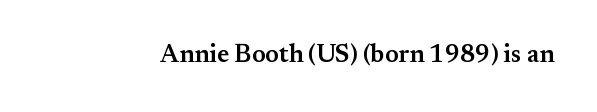
The image shows 25 px text type, upright; set normal letter spacing, not underlined.
